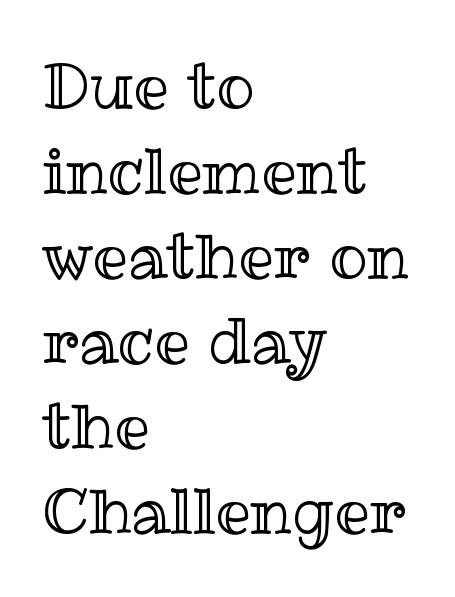
Q: Is the text italic (slanted)? A: No, it is upright.
Q: Is the text underlined? A: No.
Q: How is the paragraph aligned? A: Left-aligned.
Q: Is the spacing between letters normal or unusually wide? A: Normal.
Q: Is the spacing between lines tight, normal or loose? A: Normal.
Q: Width (condensed, normal, or wide)? A: Normal.
Q: x-height? A: Medium.
Q: Monospaced? A: No.
